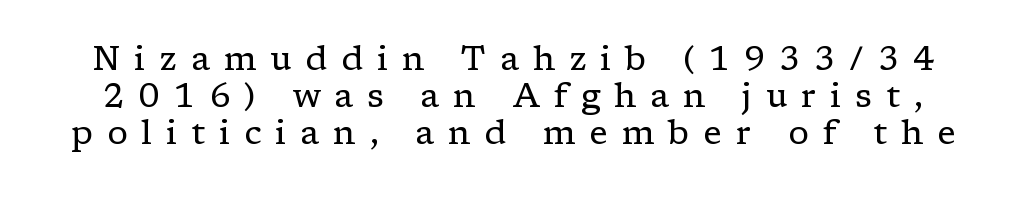
{"serif": "yes", "italic": "no", "bold": "no", "weight": "regular", "width": "normal", "stroke_contrast": "low", "x_height": "medium", "monospaced": "no", "underline": "no", "line_spacing": "tight", "line_spacing_ratio": 1.09, "letter_spacing": "wide", "letter_spacing_em": 0.41, "glyph_px": 34}
